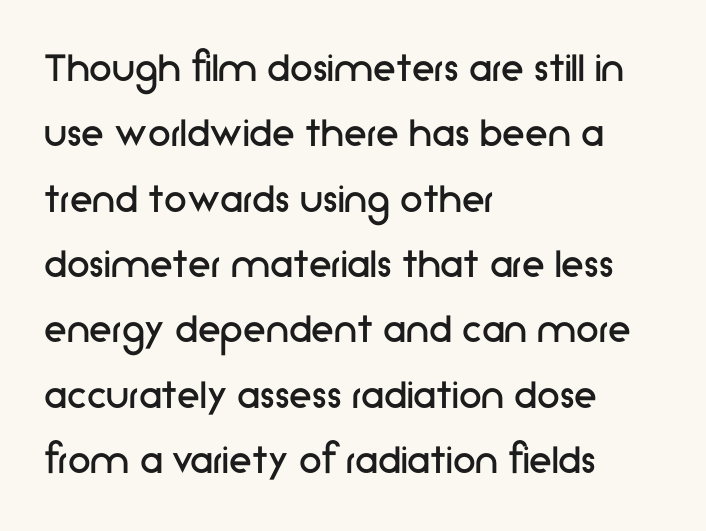
Q: Is the text bold? A: No.
Q: Is the text italic (slanted)? A: No, it is upright.
Q: Is the typeface a serif or a sans-serif typeface? A: Sans-serif.
Q: Is the text underlined? A: No.
Q: How is the paragraph aligned? A: Left-aligned.
Q: Is the spacing between letters normal or unusually wide? A: Normal.
Q: Is the spacing between lines tight, normal or loose? A: Normal.
Q: Width (condensed, normal, or wide)? A: Normal.
Q: Stroke contrast? A: Low.
Q: x-height? A: Medium.
Q: Monospaced? A: No.
